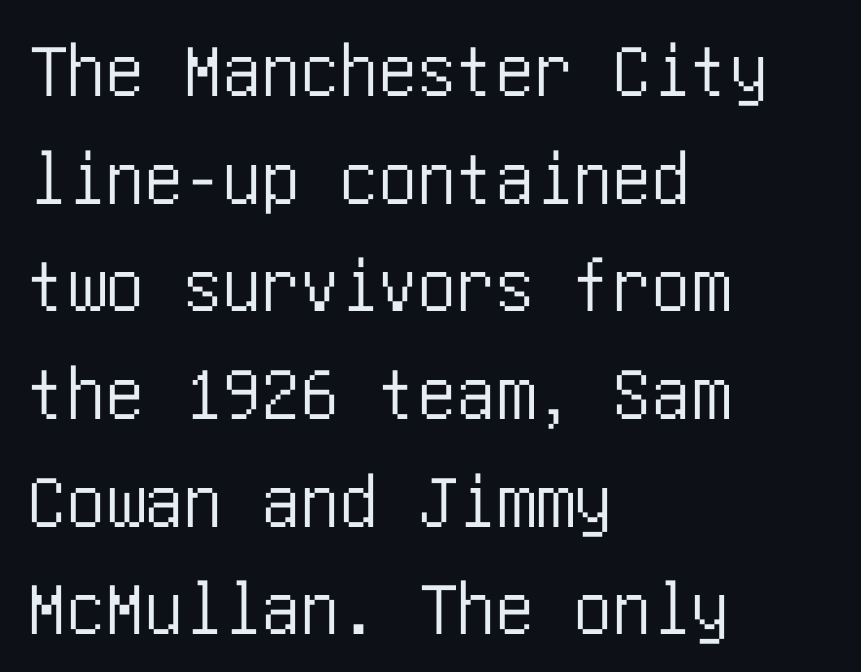
Plain, unruled lines of type. A typesetter would call this leading conventional body-copy spacing. Is there any slant? The stems are plumb. Compared with a centered layout, this one pins lines to the left instead.
